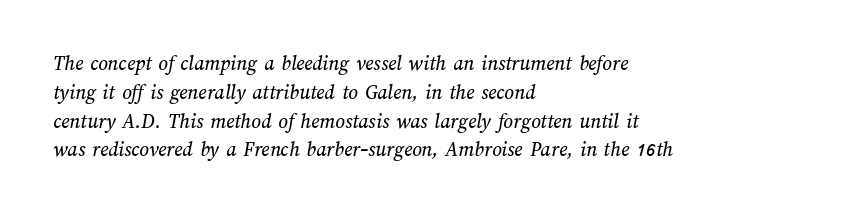
Q: Is the text underlined? A: No.
Q: How is the paragraph aligned? A: Left-aligned.
Q: Is the spacing between letters normal or unusually wide? A: Normal.
Q: Is the spacing between lines tight, normal or loose? A: Normal.
